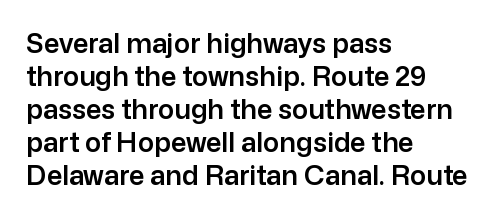
{"italic": "no", "underline": "no", "align": "left", "line_spacing_ratio": 1.22, "letter_spacing": "normal", "letter_spacing_em": 0.0, "glyph_px": 27}
